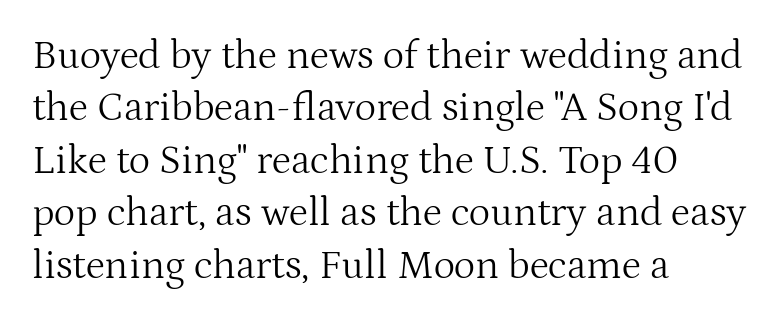
The text was rendered using a seriffed face with decorative stroke endings. Letters rest on an invisible, unmarked baseline. Every row of glyphs begins at an identical x-position on the left. The space between consecutive lines is moderate.
